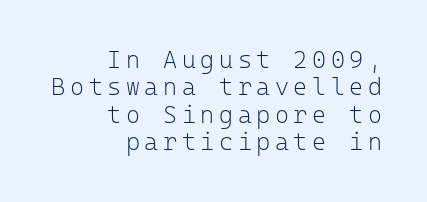
The image shows 24 px text type, upright; set right-aligned, tight line spacing (1.14x), not underlined.
